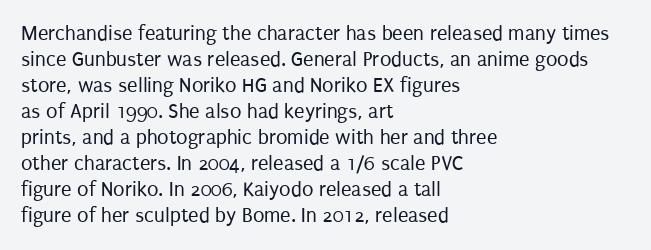
The typography opts for an upright posture over an oblique one. Unmarked baselines from the first word to the last. Students, note that the glyphs here touch the page at normal intervals. Which margin do the lines hug? The left one — the right edge is uneven. The typesetting does not lean heavy: it is not bold.
